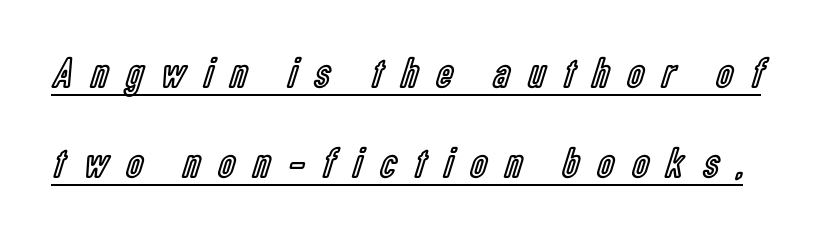
Q: Is the text italic (slanted)? A: Yes.
Q: Is the text underlined? A: Yes.
Q: Is the spacing between letters normal or unusually wide? A: Unusually wide.
Q: Is the spacing between lines tight, normal or loose? A: Loose.
Q: Width (condensed, normal, or wide)? A: Condensed.
Q: x-height? A: Medium.
Q: Monospaced? A: No.
